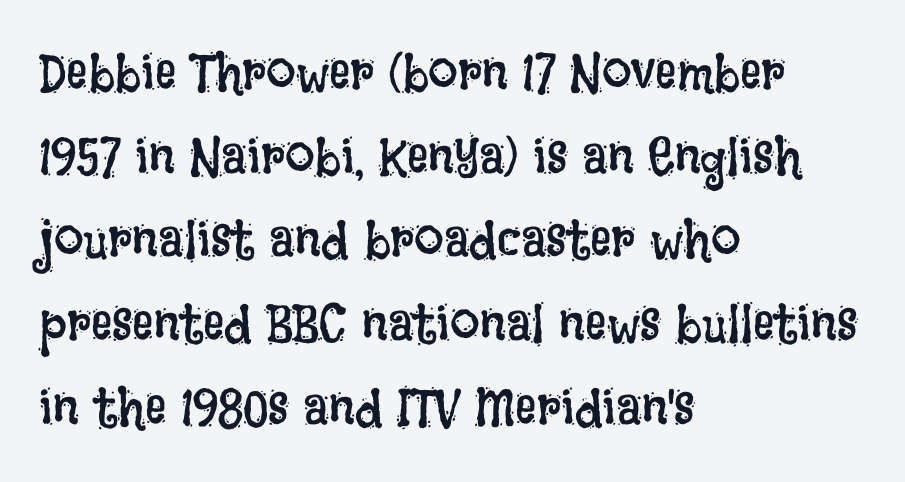
{"italic": "no", "bold": "no", "weight": "regular", "width": "condensed", "stroke_contrast": "low", "x_height": "large", "monospaced": "no", "underline": "no", "align": "left", "line_spacing": "normal", "line_spacing_ratio": 1.58, "letter_spacing": "normal", "letter_spacing_em": 0.0, "glyph_px": 53}
